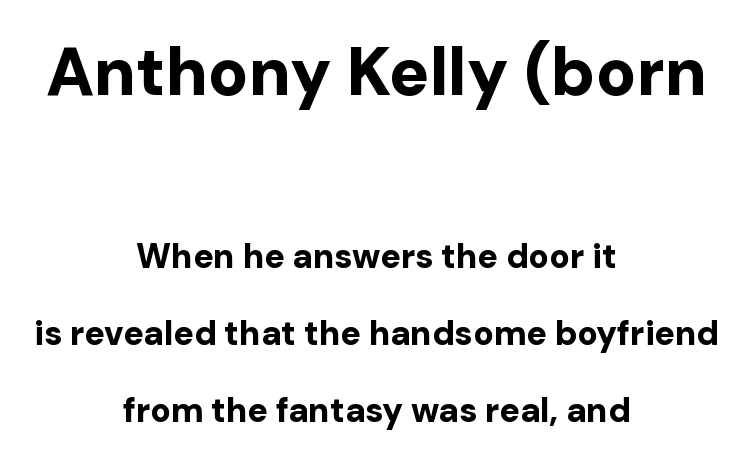
Q: Is the text bold? A: Yes.
Q: Is the text italic (slanted)? A: No, it is upright.
Q: Is the typeface a serif or a sans-serif typeface? A: Sans-serif.
Q: Is the text underlined? A: No.
Q: How is the paragraph aligned? A: Centered.
Q: Is the spacing between letters normal or unusually wide? A: Normal.
Q: Is the spacing between lines tight, normal or loose? A: Loose.
Q: Which block of text is set in a larger size, the first (top) or the second (bottom)? A: The first (top) one.
Q: Width (condensed, normal, or wide)? A: Normal.
Q: Stroke contrast? A: Low.
Q: x-height? A: Medium.
Q: Monospaced? A: No.
